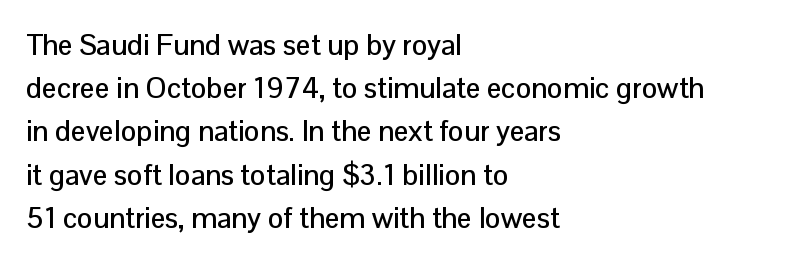
The image shows 29 px sans-serif type, upright; set left-aligned, normal line spacing (1.49x), normal letter spacing, not underlined; low stroke contrast and a medium x-height.
